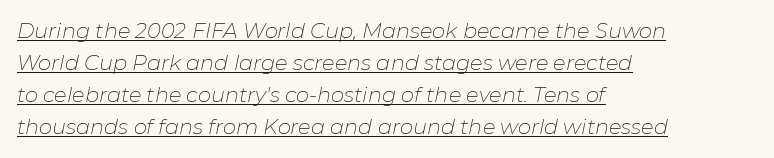
This sample is left-justified, so line endings fall wherever the words run out. Characters follow at the spacing the type designer built in. Leading: standard. Posture: slanted. The face looks like a standard text weight, possibly lighter.
